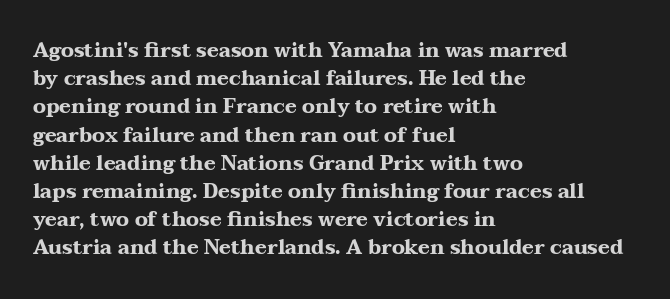
The image shows 20 px bold type, upright; set left-aligned, normal line spacing (1.41x), normal letter spacing, not underlined.
